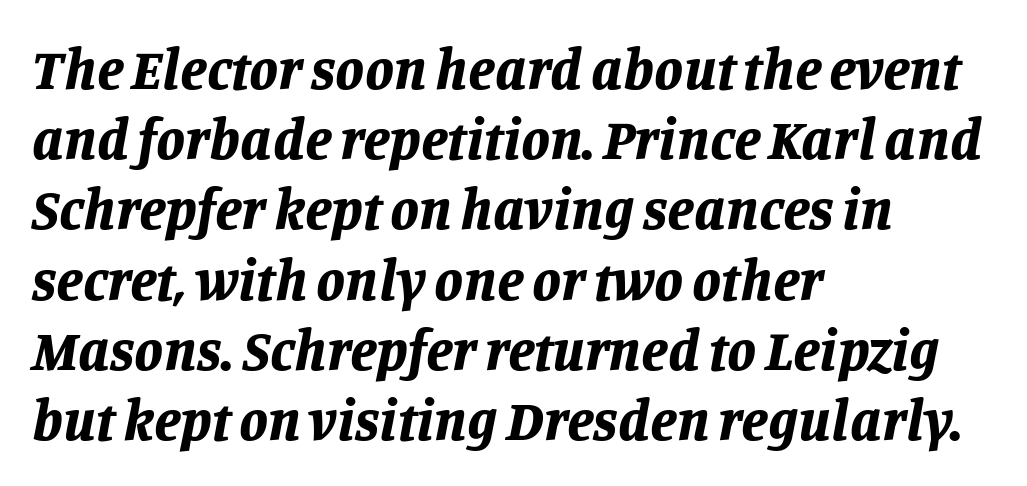
The tracking reads as untouched default to a designer's eye. Designer's note — italics engaged. The sample has been set heavy, in full bold. Does the copy run flush right? No — it runs flush left. Think of a printed novel: that variable character pitch is what you see here.
